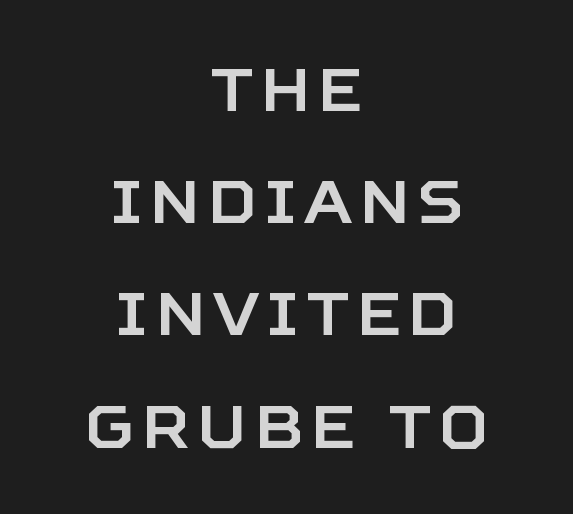
Character widths vary here, with narrow letters taking less room than wide ones. Letters rest on an invisible, unmarked baseline. A typesetter would mark this as roman, not italic. The face used here is a sans, in the tradition of grotesques and geometrics.
